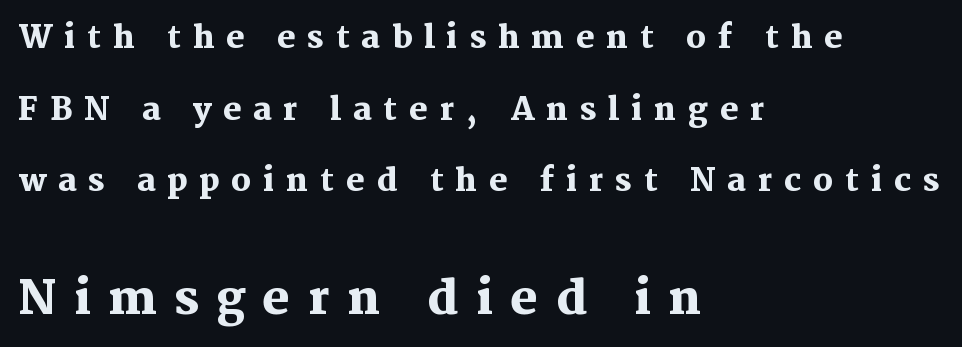
The horizontal fit of the characters is loose and conspicuously gappy. Every row of glyphs begins at an identical x-position on the left. Italic? Not at all — the glyphs are vertical. Look at the stroke-to-counter ratio: heavy, a bold.
